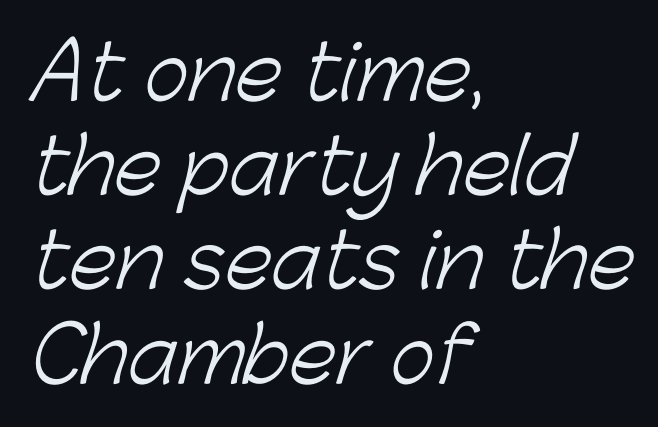
{"serif": "no", "bold": "no", "weight": "light", "width": "normal", "stroke_contrast": "low", "x_height": "medium", "monospaced": "no", "underline": "no", "align": "left", "line_spacing_ratio": 1.24, "letter_spacing": "normal", "letter_spacing_em": 0.0, "glyph_px": 76}
